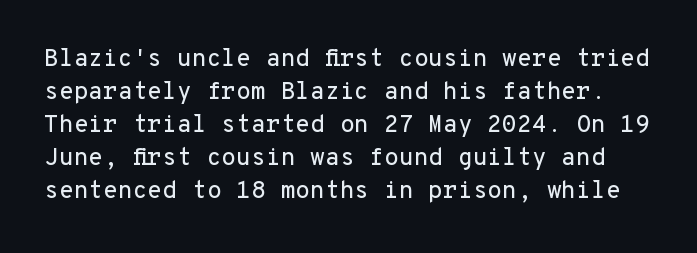
The words here are not underlined. Normally led — the rows are evenly, conventionally spaced. Honestly, the letter spacing is just normal — you wouldn't notice it. Does the lettering tilt? It doesn't — this is upright.
